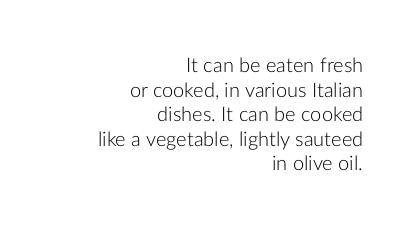
The cut favours lightness, reaching ordinary text weight at its darkest. Only glyphs here, with clear space below each row. A roman cut, with each character standing at attention. In CSS terms this would be text-align: right. The rendering keeps characters at their native spacing.
